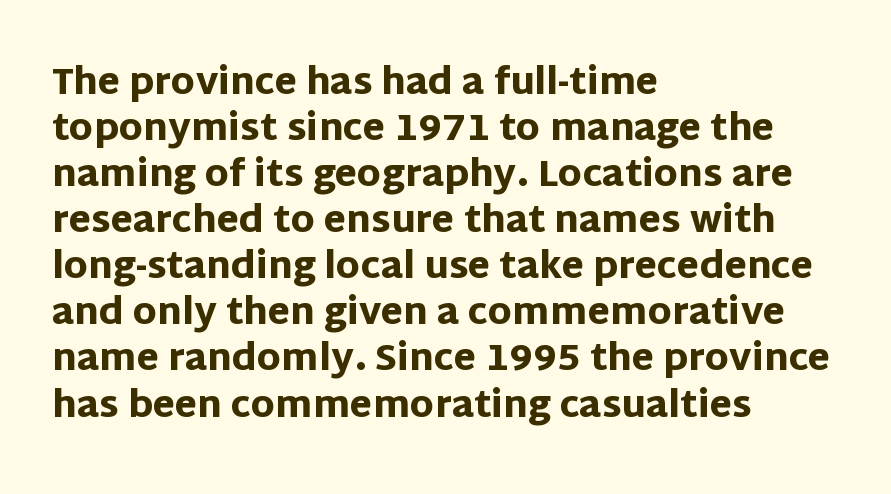
Q: Is the text bold? A: Yes.
Q: Is the text italic (slanted)? A: No, it is upright.
Q: Is the typeface a serif or a sans-serif typeface? A: Sans-serif.
Q: Is the text underlined? A: No.
Q: How is the paragraph aligned? A: Left-aligned.
Q: Is the spacing between letters normal or unusually wide? A: Normal.
Q: Is the spacing between lines tight, normal or loose? A: Normal.
Q: Width (condensed, normal, or wide)? A: Normal.
Q: Stroke contrast? A: Low.
Q: x-height? A: Large.
Q: Monospaced? A: No.
